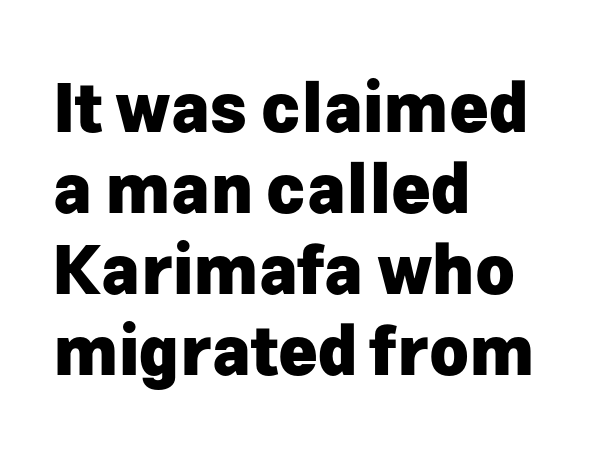
Q: Is the text bold? A: Yes.
Q: Is the text italic (slanted)? A: No, it is upright.
Q: Is the typeface a serif or a sans-serif typeface? A: Sans-serif.
Q: Is the text underlined? A: No.
Q: How is the paragraph aligned? A: Left-aligned.
Q: Is the spacing between letters normal or unusually wide? A: Normal.
Q: Width (condensed, normal, or wide)? A: Normal.
Q: Stroke contrast? A: Low.
Q: x-height? A: Medium.
Q: Monospaced? A: No.
